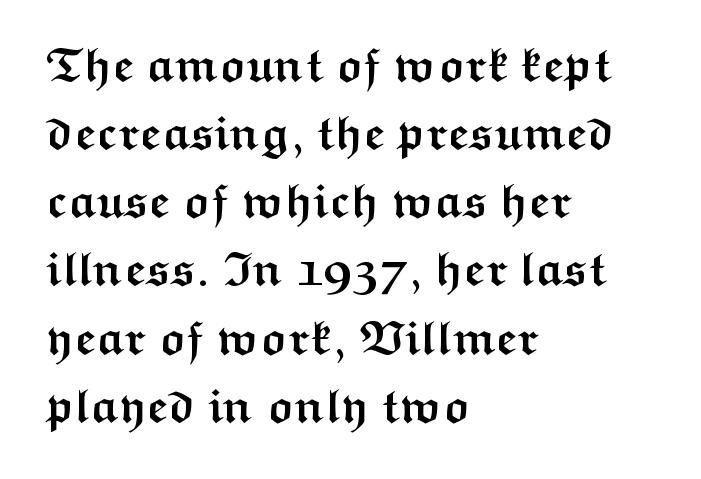
{"serif": "no", "italic": "no", "bold": "yes", "weight": "semibold", "width": "wide", "stroke_contrast": "medium", "x_height": "medium", "monospaced": "no", "underline": "no", "align": "left", "line_spacing": "normal", "line_spacing_ratio": 1.45, "letter_spacing": "normal", "letter_spacing_em": 0.0, "glyph_px": 47}
